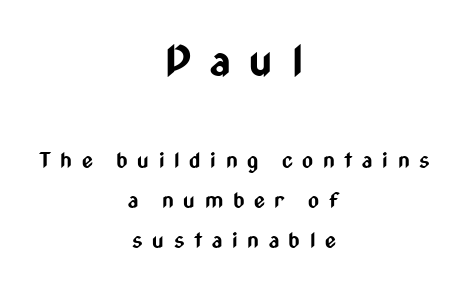
Q: Is the text bold? A: Yes.
Q: Is the text italic (slanted)? A: No, it is upright.
Q: Is the typeface a serif or a sans-serif typeface? A: Sans-serif.
Q: Is the text underlined? A: No.
Q: How is the paragraph aligned? A: Centered.
Q: Is the spacing between letters normal or unusually wide? A: Unusually wide.
Q: Is the spacing between lines tight, normal or loose? A: Loose.
Q: Which block of text is set in a larger size, the first (top) or the second (bottom)? A: The first (top) one.
Q: Width (condensed, normal, or wide)? A: Condensed.
Q: Stroke contrast? A: Low.
Q: x-height? A: Medium.
Q: Monospaced? A: No.
